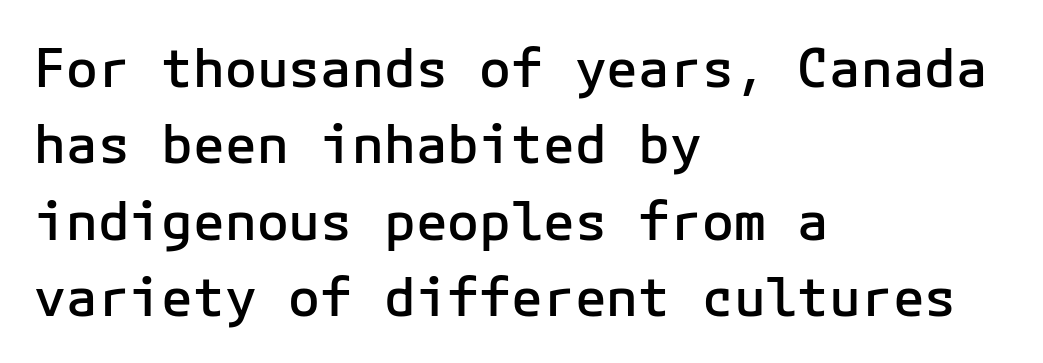
Q: Is the text bold? A: Semi-bold.
Q: Is the text italic (slanted)? A: No, it is upright.
Q: Is the typeface a serif or a sans-serif typeface? A: Sans-serif.
Q: Is the text underlined? A: No.
Q: How is the paragraph aligned? A: Left-aligned.
Q: Is the spacing between letters normal or unusually wide? A: Normal.
Q: Is the spacing between lines tight, normal or loose? A: Normal.
Q: Width (condensed, normal, or wide)? A: Normal.
Q: Stroke contrast? A: Low.
Q: x-height? A: Medium.
